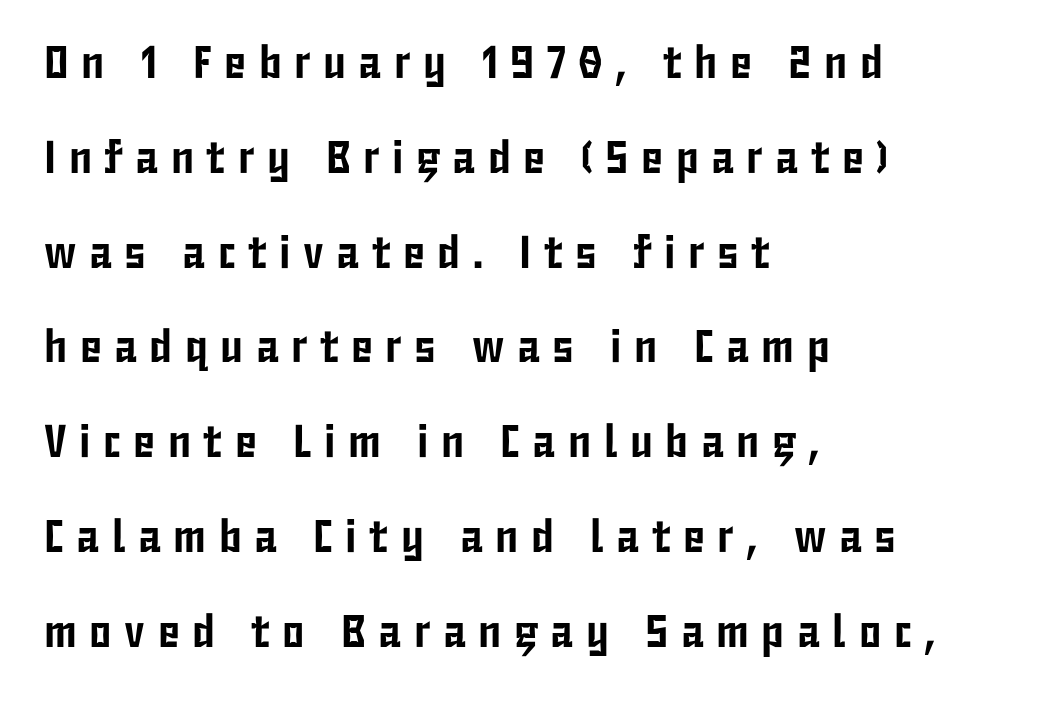
{"serif": "no", "italic": "no", "width": "condensed", "stroke_contrast": "low", "x_height": "medium", "monospaced": "no", "underline": "no", "align": "left", "line_spacing": "loose", "line_spacing_ratio": 2.06, "letter_spacing": "wide", "letter_spacing_em": 0.27, "glyph_px": 46}
